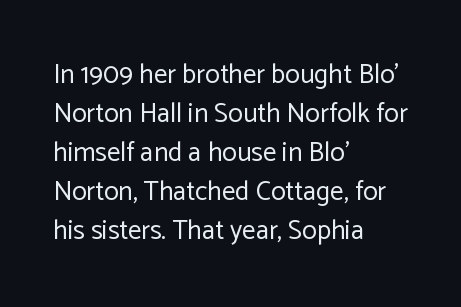
{"italic": "no", "bold": "no", "underline": "no", "align": "left", "line_spacing": "normal", "line_spacing_ratio": 1.44, "letter_spacing": "normal", "letter_spacing_em": 0.0, "glyph_px": 27}
